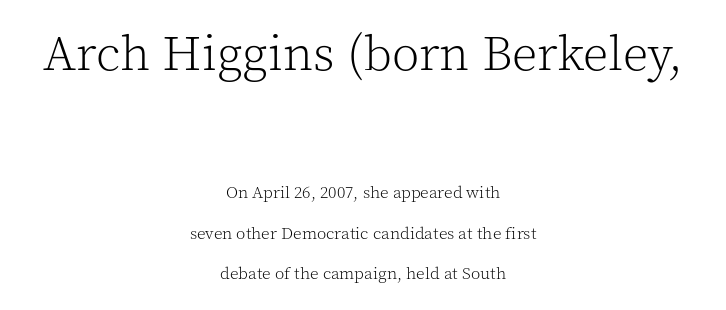
{"serif": "yes", "italic": "no", "bold": "no", "weight": "light", "width": "normal", "x_height": "medium", "monospaced": "no", "underline": "no", "align": "center", "line_spacing": "loose", "line_spacing_ratio": 2.37, "letter_spacing": "normal", "letter_spacing_em": 0.0, "larger_block": "first", "size_ratio": 2.94, "glyph_px": 50}
